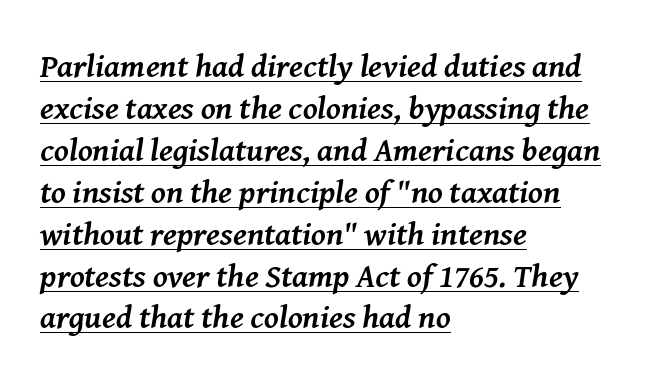
This is oblique type, the kind used for emphasis or titles. Every word sits above its own underline. The passage is arranged the way most books set body copy — flush left. The gaps between neighbouring characters are ordinary and unremarkable. Do the characters align in a grid? No, the font is proportional.
